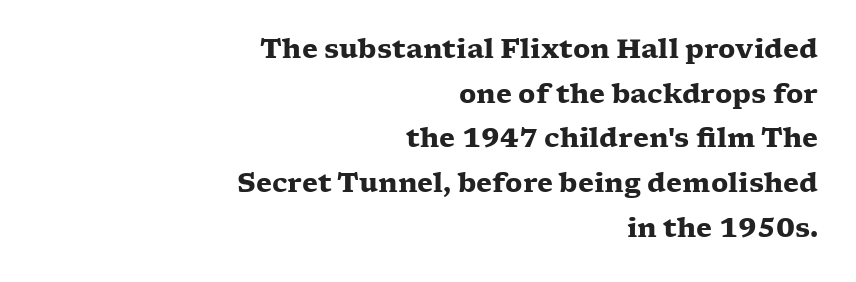
{"italic": "no", "bold": "yes", "underline": "no", "align": "right", "line_spacing_ratio": 1.72, "letter_spacing": "normal", "letter_spacing_em": 0.0, "glyph_px": 26}
